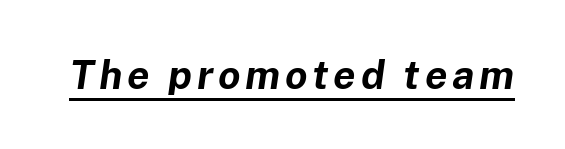
The image shows 40 px bold type, italic (leaning right); set underlined; low stroke contrast and a medium x-height.
